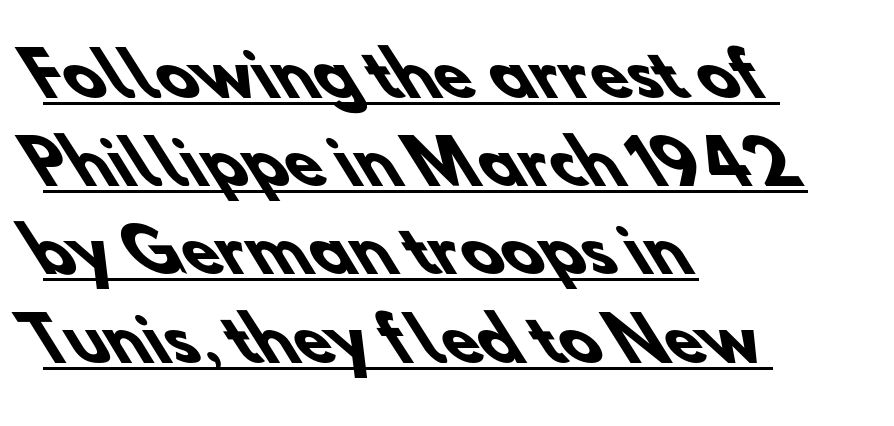
Q: Is the text bold? A: Yes.
Q: Is the typeface a serif or a sans-serif typeface? A: Sans-serif.
Q: Is the text underlined? A: Yes.
Q: How is the paragraph aligned? A: Left-aligned.
Q: Is the spacing between letters normal or unusually wide? A: Normal.
Q: Is the spacing between lines tight, normal or loose? A: Normal.
Q: Width (condensed, normal, or wide)? A: Normal.
Q: Stroke contrast? A: Low.
Q: x-height? A: Small.
Q: Monospaced? A: No.
